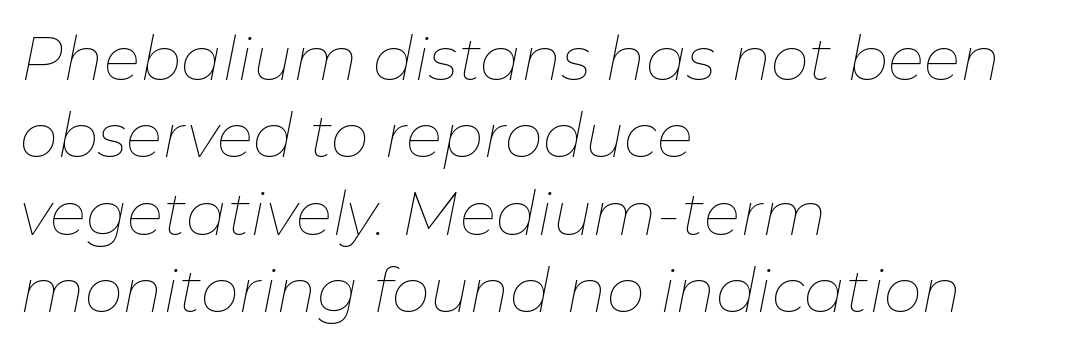
The image shows 61 px thin type, italic (leaning right); set left-aligned, normal line spacing (1.27x), normal letter spacing, not underlined; low stroke contrast and a medium x-height.
